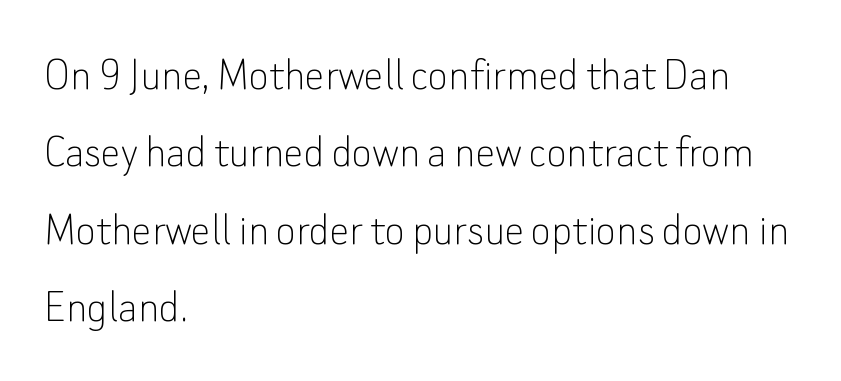
The passage shown is typed in a proportional face where columns would drift. Lines of text with bare space underneath. Which margin do the lines hug? The left one — the right edge is uneven. The block of text has a typical density, with ordinary space between rows. Do the letters lean? They stand straight.
